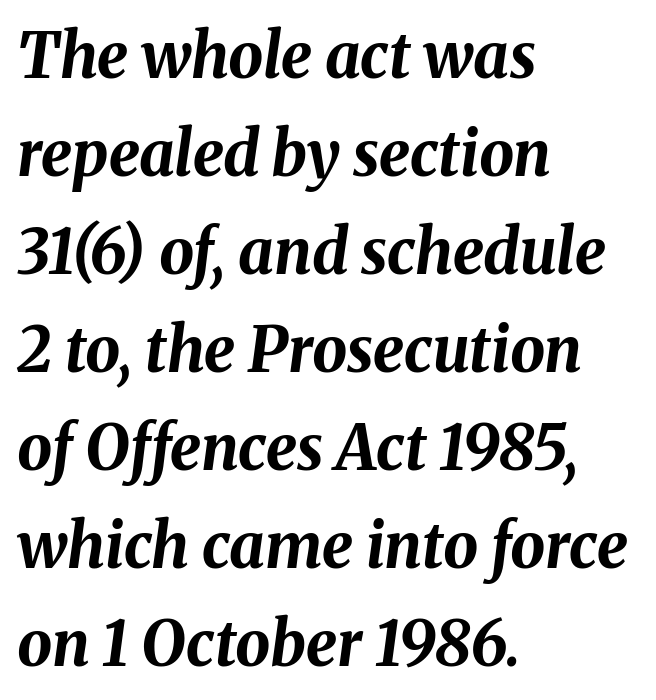
{"italic": "yes", "lean": "right", "slant_degrees": 8, "bold": "yes", "weight": "bold", "width": "normal", "stroke_contrast": "medium", "x_height": "medium", "monospaced": "no", "underline": "no", "align": "left", "line_spacing": "normal", "line_spacing_ratio": 1.58, "letter_spacing": "normal", "letter_spacing_em": 0.0, "glyph_px": 62}
